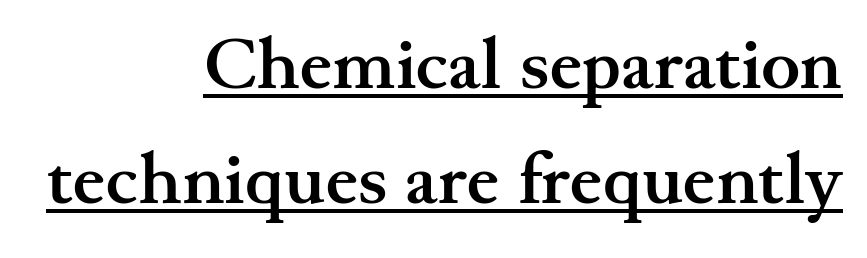
Q: Is the text bold? A: Yes.
Q: Is the text italic (slanted)? A: No, it is upright.
Q: Is the typeface a serif or a sans-serif typeface? A: Serif.
Q: Is the text underlined? A: Yes.
Q: How is the paragraph aligned? A: Right-aligned.
Q: Is the spacing between letters normal or unusually wide? A: Normal.
Q: Is the spacing between lines tight, normal or loose? A: Normal.
Q: Width (condensed, normal, or wide)? A: Wide.
Q: Stroke contrast? A: Medium.
Q: x-height? A: Small.
Q: Monospaced? A: No.
